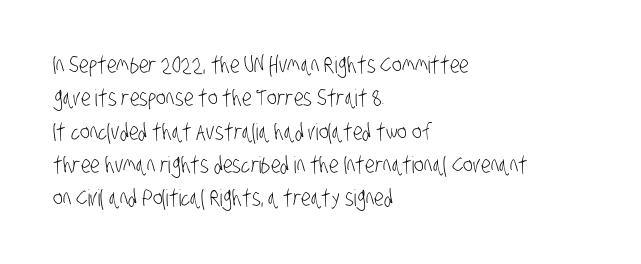
The strokes carry an ordinary text weight at most. This sample is left-justified, so line endings fall wherever the words run out. Quick note: underline off. The letters sit at their default tracking, neither squeezed nor spread.
